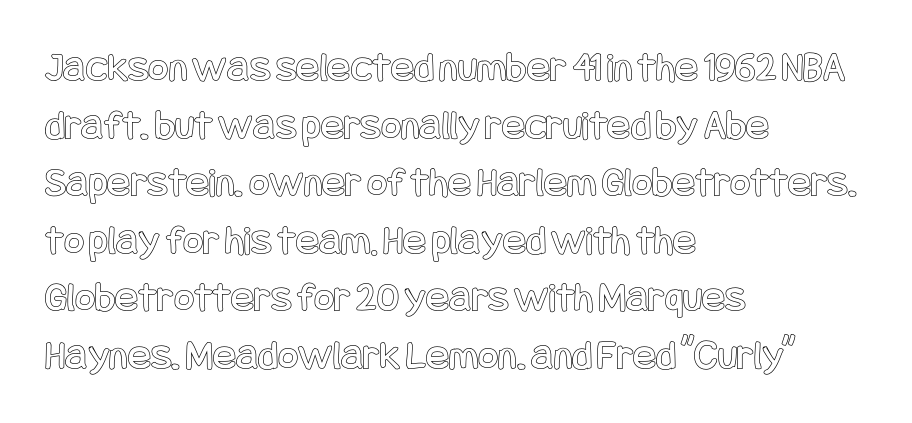
{"italic": "no", "width": "condensed", "x_height": "large", "underline": "no", "align": "left", "line_spacing": "normal", "line_spacing_ratio": 1.34, "letter_spacing": "normal", "letter_spacing_em": 0.0, "glyph_px": 43}
